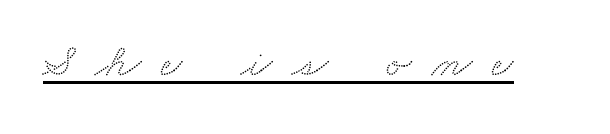
{"serif": "yes", "width": "wide", "stroke_contrast": "medium", "x_height": "small", "monospaced": "no", "underline": "yes", "letter_spacing": "wide", "letter_spacing_em": 0.42, "glyph_px": 47}
